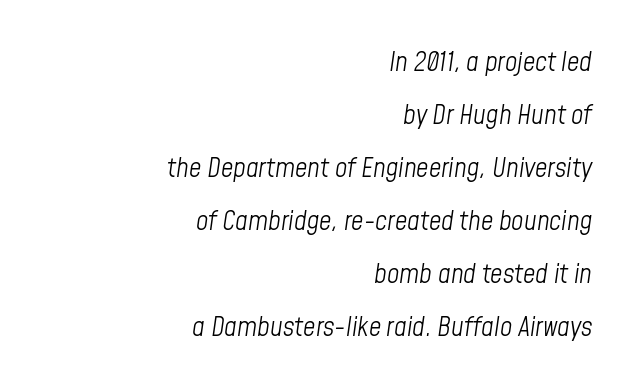
{"italic": "yes", "lean": "right", "slant_degrees": 8, "bold": "no", "underline": "no", "align": "right", "line_spacing": "loose", "line_spacing_ratio": 1.96, "letter_spacing": "normal", "letter_spacing_em": 0.0, "glyph_px": 27}
